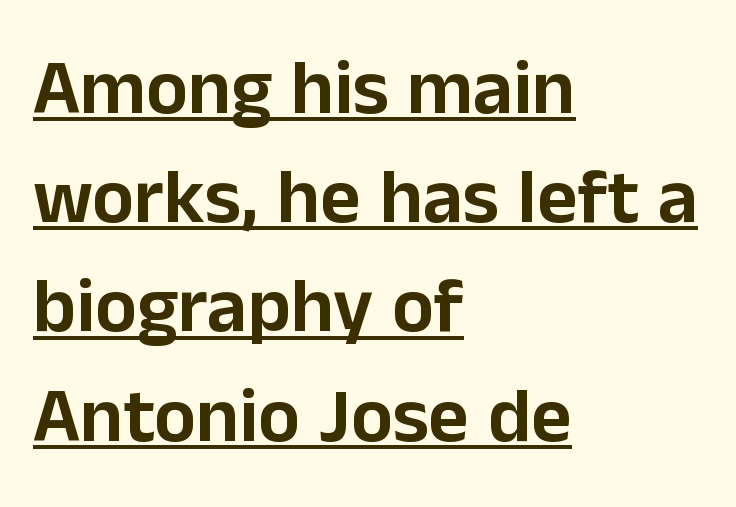
The lines sit at an ordinary, default distance from one another. A typesetter would call this zero additional tracking. Posture: straight, roman, zero tilt. The glyphs are accompanied by a horizontal stroke just below them.
